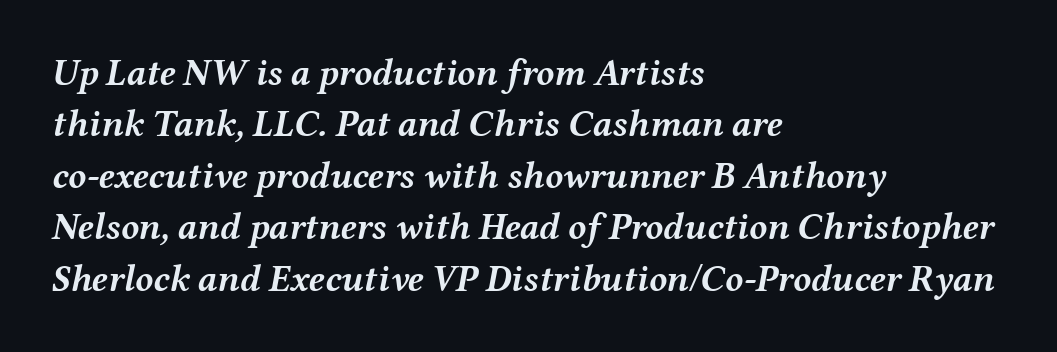
Emphasis by weight is at full strength: bold. Teacher's note: observe the even left margin — that is flush-left alignment. Honestly, there is no underline to notice here at all. The face used here is proportionally spaced, like ordinary book or web type.
